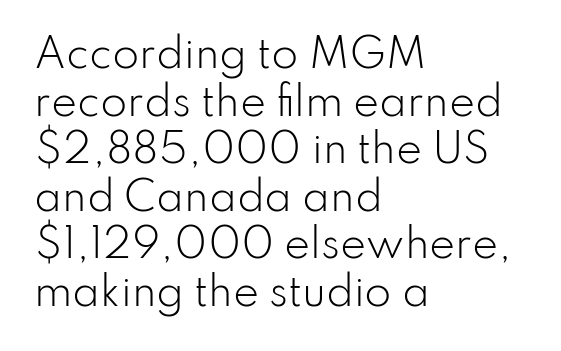
{"serif": "no", "italic": "no", "bold": "no", "weight": "light", "width": "normal", "stroke_contrast": "low", "x_height": "small", "monospaced": "no", "underline": "no", "align": "left", "line_spacing_ratio": 1.22, "letter_spacing": "normal", "letter_spacing_em": 0.0, "glyph_px": 39}
